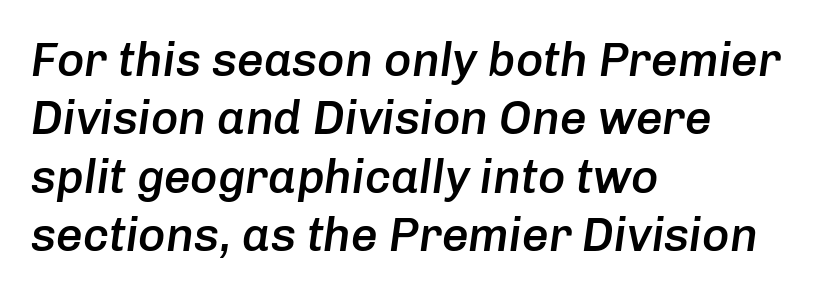
The setting favours the left margin, as ordinary paragraphs usually do. Unmarked baselines from the first word to the last. The rendering uses a semibold face; strokes are thickened but not to full bold. Tracking here is standard; glyphs follow each other at the usual distance. The font's italic variant was chosen for this text. Each letter keeps its own natural width here, so spacing adapts to shape.
